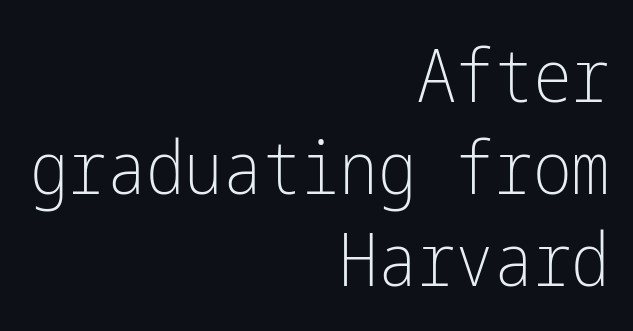
Q: Is the text bold? A: No.
Q: Is the text italic (slanted)? A: No, it is upright.
Q: Is the typeface a serif or a sans-serif typeface? A: Sans-serif.
Q: Is the text underlined? A: No.
Q: How is the paragraph aligned? A: Right-aligned.
Q: Is the spacing between letters normal or unusually wide? A: Normal.
Q: Is the spacing between lines tight, normal or loose? A: Normal.
Q: Width (condensed, normal, or wide)? A: Condensed.
Q: Stroke contrast? A: Low.
Q: x-height? A: Medium.
